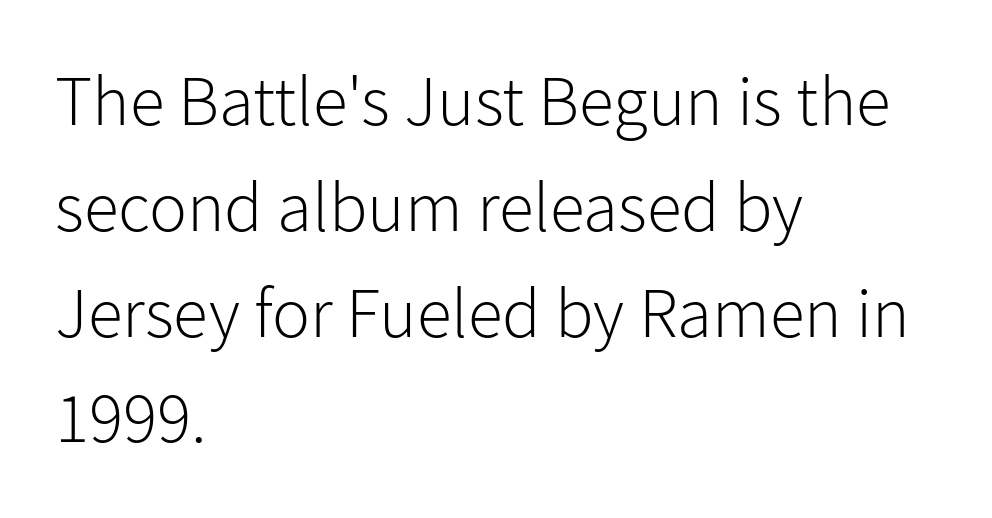
{"serif": "no", "italic": "no", "bold": "no", "weight": "light", "width": "normal", "stroke_contrast": "low", "x_height": "medium", "monospaced": "no", "underline": "no", "align": "left", "line_spacing": "normal", "line_spacing_ratio": 1.49, "letter_spacing": "normal", "letter_spacing_em": 0.0, "glyph_px": 71}
